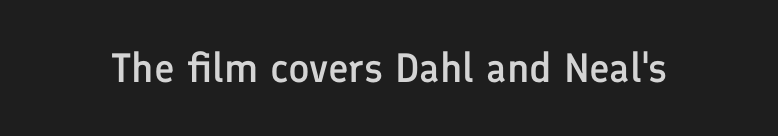
Nothing unusual about the tracking: characters are spaced as the font intends. Italic: no, the glyphs are upright roman. The specimen omits any rule beneath the text block's lines. On the weight axis this lands at semibold, roughly 600. Here the designer chose a conventional face with non-uniform glyph widths. The letters carry no serifs — their stems end cleanly without finishing strokes.
